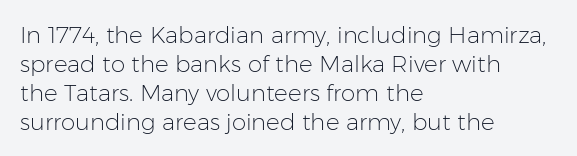
{"italic": "no", "bold": "no", "underline": "no", "align": "left", "line_spacing": "normal", "line_spacing_ratio": 1.26, "letter_spacing": "normal", "letter_spacing_em": 0.0, "glyph_px": 23}
